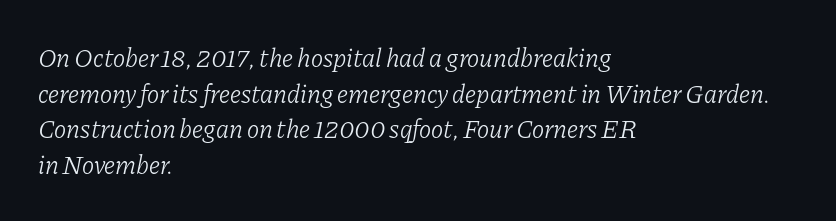
{"italic": "yes", "lean": "right", "slant_degrees": 11, "bold": "no", "underline": "no", "align": "left", "line_spacing": "normal", "line_spacing_ratio": 1.37, "letter_spacing": "normal", "letter_spacing_em": 0.0, "glyph_px": 26}
